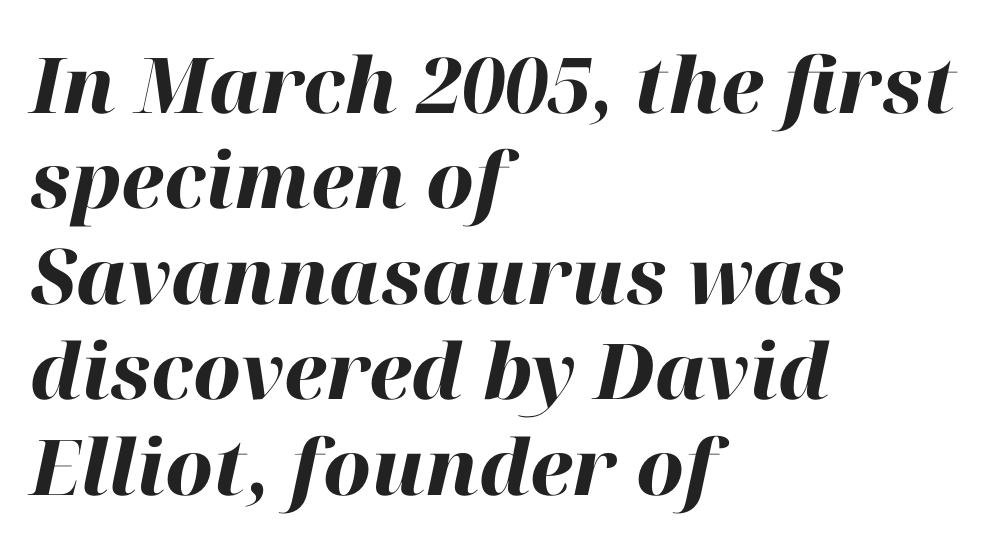
{"italic": "yes", "lean": "right", "slant_degrees": 12, "bold": "yes", "weight": "heavy", "width": "normal", "stroke_contrast": "high", "x_height": "medium", "monospaced": "no", "underline": "no", "align": "left", "line_spacing_ratio": 1.24, "letter_spacing": "normal", "letter_spacing_em": 0.0, "glyph_px": 77}
